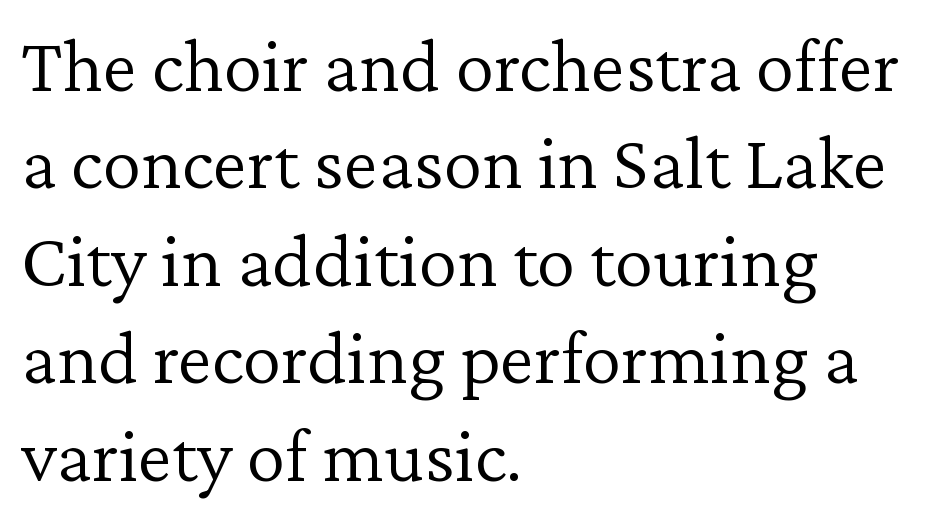
The image shows 78 px light serif type, upright; set left-aligned, normal line spacing (1.25x), normal letter spacing, not underlined; low stroke contrast and a medium x-height.
